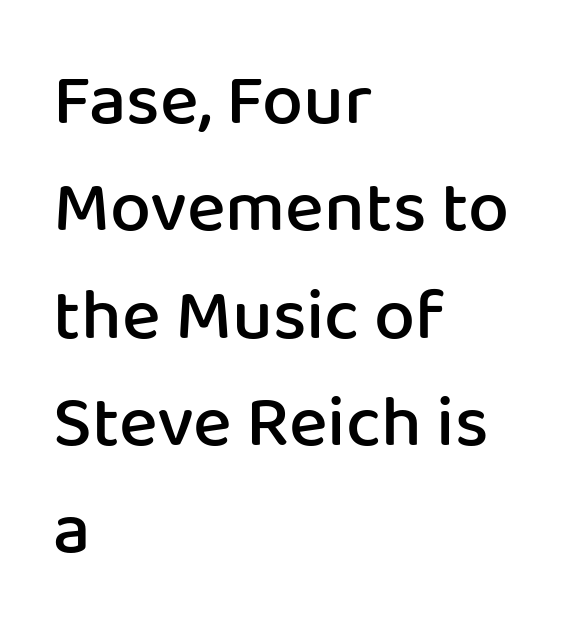
The image shows 73 px semibold sans-serif type, upright; set left-aligned, normal line spacing (1.47x), normal letter spacing, not underlined; low stroke contrast and a medium x-height.
